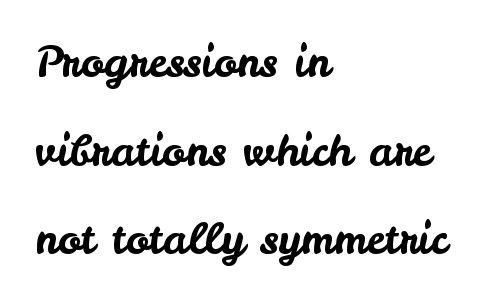
Q: Is the text italic (slanted)? A: Yes.
Q: Is the typeface a serif or a sans-serif typeface? A: Sans-serif.
Q: Is the text underlined? A: No.
Q: How is the paragraph aligned? A: Left-aligned.
Q: Is the spacing between letters normal or unusually wide? A: Normal.
Q: Is the spacing between lines tight, normal or loose? A: Loose.
Q: Width (condensed, normal, or wide)? A: Normal.
Q: Stroke contrast? A: Low.
Q: x-height? A: Small.
Q: Monospaced? A: No.
